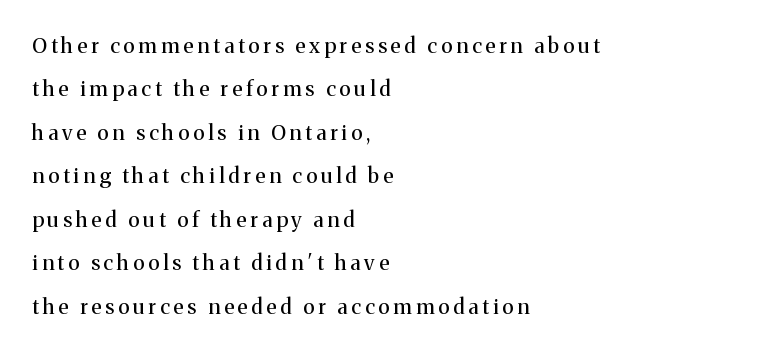
{"italic": "no", "bold": "no", "underline": "no", "align": "left", "line_spacing": "loose", "line_spacing_ratio": 2.07, "glyph_px": 21}
